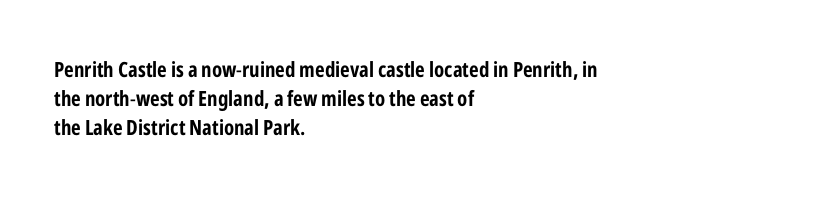
Each word holds together tightly as a unit, with standard inter-letter gaps. Left-aligned paragraph, ragged on the right. The vertical gap from one line to the next is medium. Nope, not italic — everything's standing straight. Check the space under the baseline: it is left empty.
